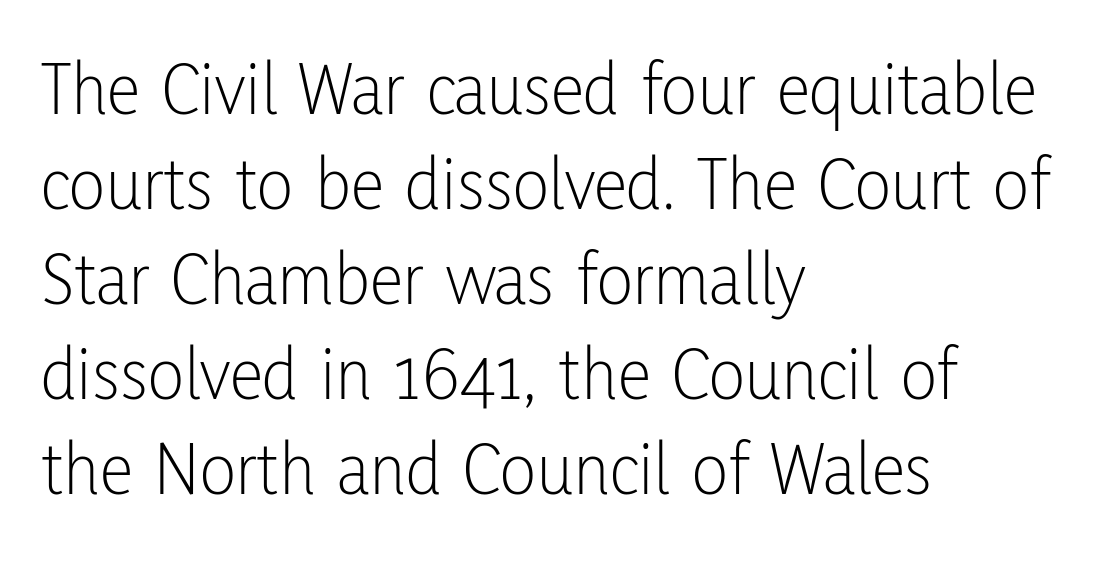
The image shows 76 px light, condensed sans-serif type, upright; set left-aligned, normal line spacing (1.25x), normal letter spacing, not underlined; low stroke contrast and a medium x-height.
